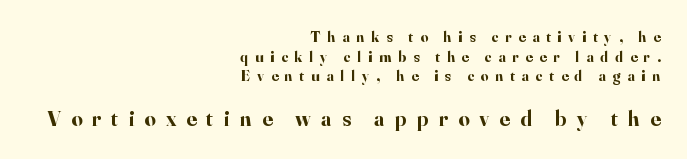
Every row of glyphs terminates at an identical x-position on the right. Has an underline been added? It has not. Whoever set this chose a conventional vertical rhythm. Caption: expanded tracking, letters set apart. The axis of the letterforms is exactly vertical.
